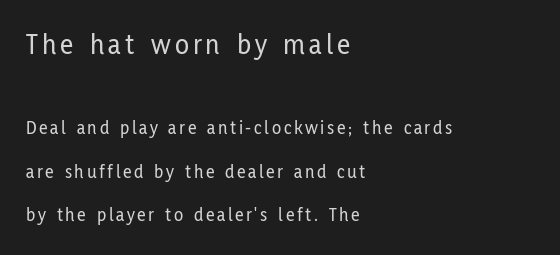
{"serif": "no", "italic": "no", "width": "condensed", "stroke_contrast": "low", "x_height": "medium", "monospaced": "no", "underline": "no", "align": "left", "line_spacing": "loose", "line_spacing_ratio": 2.28, "larger_block": "first", "size_ratio": 1.53, "glyph_px": 29}
